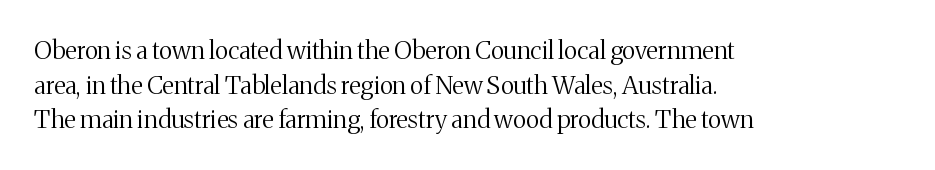
{"italic": "no", "bold": "no", "underline": "no", "align": "left", "line_spacing": "normal", "line_spacing_ratio": 1.39, "letter_spacing": "normal", "letter_spacing_em": 0.0, "glyph_px": 25}
